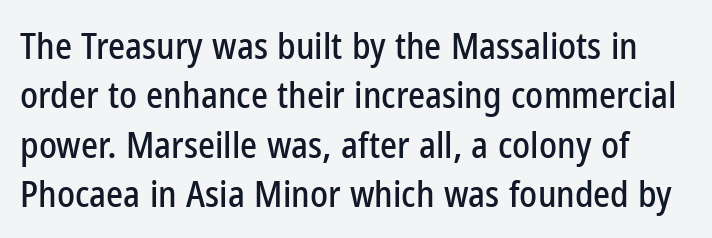
{"serif": "no", "italic": "no", "width": "condensed", "stroke_contrast": "low", "x_height": "medium", "monospaced": "no", "underline": "no", "line_spacing": "normal", "line_spacing_ratio": 1.37, "letter_spacing": "normal", "letter_spacing_em": 0.0, "glyph_px": 36}
